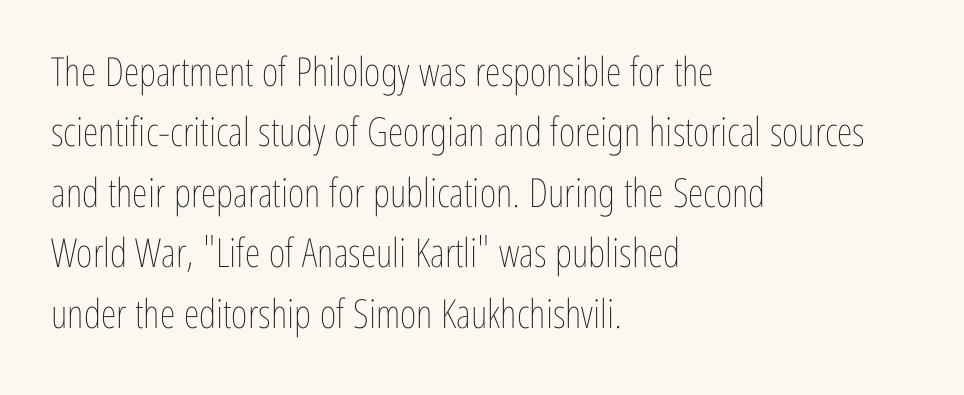
Q: Is the text bold? A: No.
Q: Is the text italic (slanted)? A: No, it is upright.
Q: Is the text underlined? A: No.
Q: How is the paragraph aligned? A: Left-aligned.
Q: Is the spacing between letters normal or unusually wide? A: Normal.
Q: Is the spacing between lines tight, normal or loose? A: Normal.
Q: Width (condensed, normal, or wide)? A: Condensed.
Q: Stroke contrast? A: Low.
Q: x-height? A: Medium.
Q: Monospaced? A: No.
